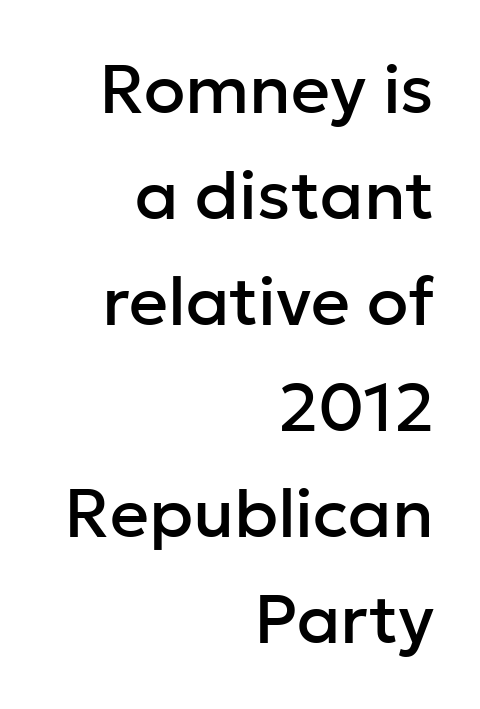
{"serif": "no", "italic": "no", "width": "normal", "stroke_contrast": "low", "x_height": "medium", "monospaced": "no", "underline": "no", "align": "right", "line_spacing": "normal", "line_spacing_ratio": 1.56, "letter_spacing": "normal", "letter_spacing_em": 0.0, "glyph_px": 68}
